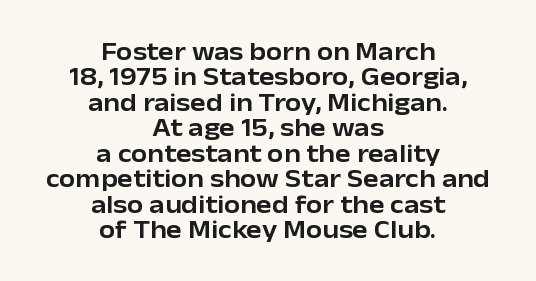
The image shows 26 px text type, upright; set centered, tight line spacing (0.98x), normal letter spacing, not underlined.
